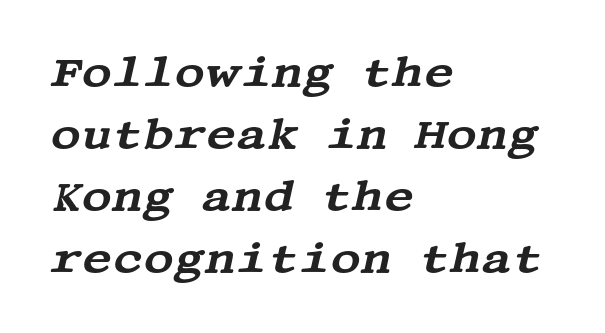
The image shows 42 px wide serif type, italic (leaning right); set left-aligned, normal line spacing (1.48x), normal letter spacing, not underlined; medium stroke contrast and a large x-height.
